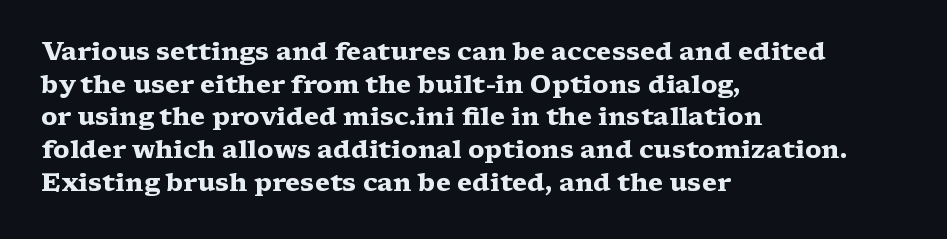
Q: Is the text bold? A: Yes.
Q: Is the text italic (slanted)? A: No, it is upright.
Q: Is the text underlined? A: No.
Q: How is the paragraph aligned? A: Left-aligned.
Q: Is the spacing between letters normal or unusually wide? A: Normal.
Q: Is the spacing between lines tight, normal or loose? A: Normal.
